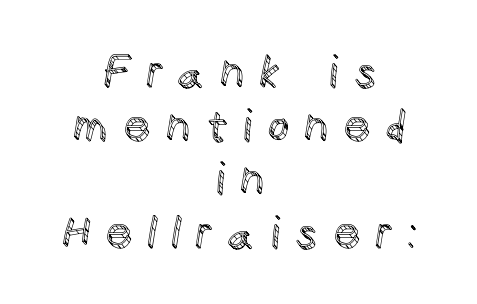
Q: Is the text italic (slanted)? A: Yes.
Q: Is the text underlined? A: No.
Q: How is the paragraph aligned? A: Centered.
Q: Is the spacing between letters normal or unusually wide? A: Unusually wide.
Q: Is the spacing between lines tight, normal or loose? A: Normal.
Q: Width (condensed, normal, or wide)? A: Normal.
Q: x-height? A: Large.
Q: Monospaced? A: No.
